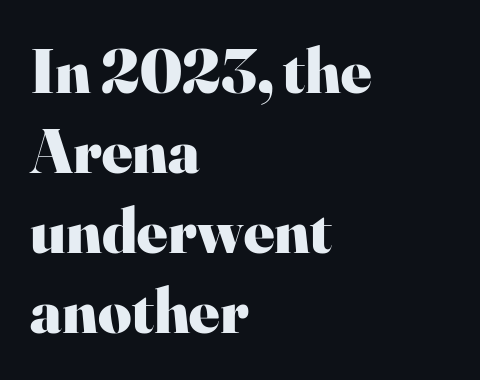
Q: Is the text bold? A: Yes.
Q: Is the text italic (slanted)? A: No, it is upright.
Q: Is the typeface a serif or a sans-serif typeface? A: Serif.
Q: Is the text underlined? A: No.
Q: How is the paragraph aligned? A: Left-aligned.
Q: Is the spacing between letters normal or unusually wide? A: Normal.
Q: Is the spacing between lines tight, normal or loose? A: Normal.
Q: Width (condensed, normal, or wide)? A: Normal.
Q: Stroke contrast? A: High.
Q: x-height? A: Small.
Q: Monospaced? A: No.
